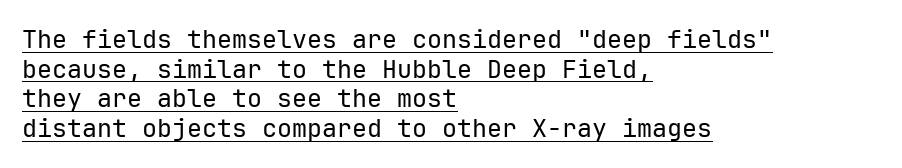
Q: Is the text bold? A: No.
Q: Is the text italic (slanted)? A: No, it is upright.
Q: Is the text underlined? A: Yes.
Q: How is the paragraph aligned? A: Left-aligned.
Q: Is the spacing between letters normal or unusually wide? A: Normal.
